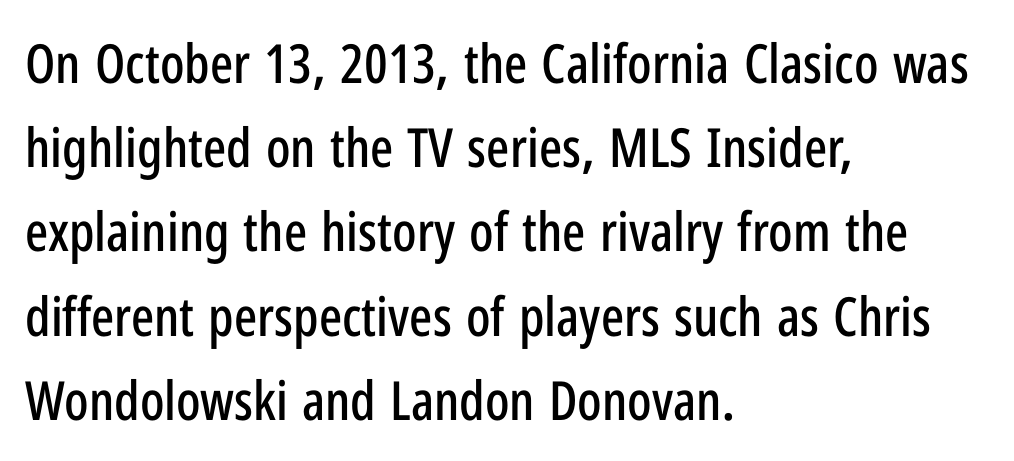
The gap between lines stays unmarked. You could not count columns in this text — the font is proportionally spaced. Between one letter and the next there's only the usual sliver of space. Letterform terminals end flat and unadorned throughout the passage.
